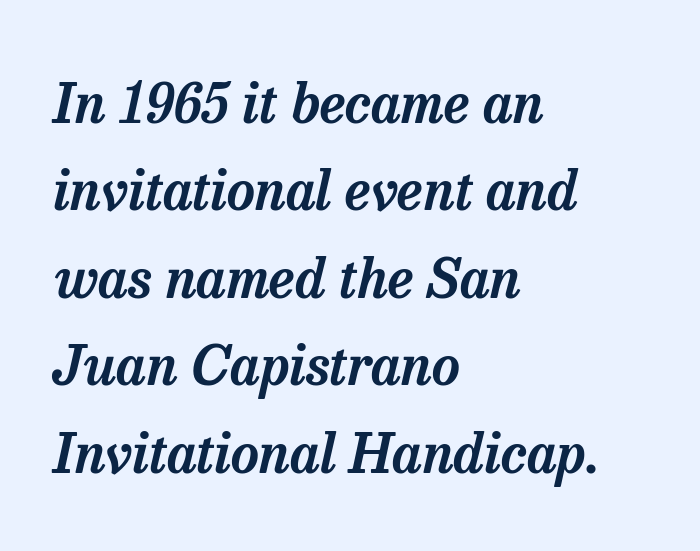
The image shows 55 px serif type, italic (leaning right); set left-aligned, normal line spacing (1.59x), normal letter spacing, not underlined; low stroke contrast and a medium x-height.
